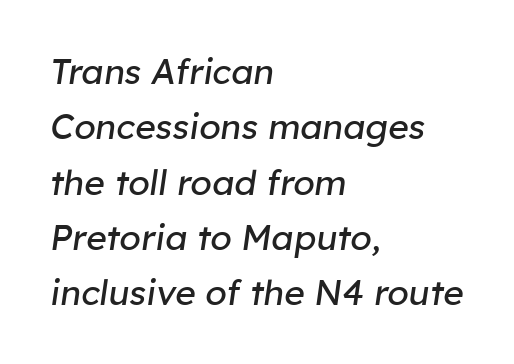
{"italic": "yes", "lean": "right", "slant_degrees": 8, "bold": "no", "weight": "regular", "width": "normal", "stroke_contrast": "low", "x_height": "medium", "monospaced": "no", "underline": "no", "align": "left", "line_spacing": "normal", "line_spacing_ratio": 1.58, "letter_spacing": "normal", "letter_spacing_em": 0.0, "glyph_px": 35}
